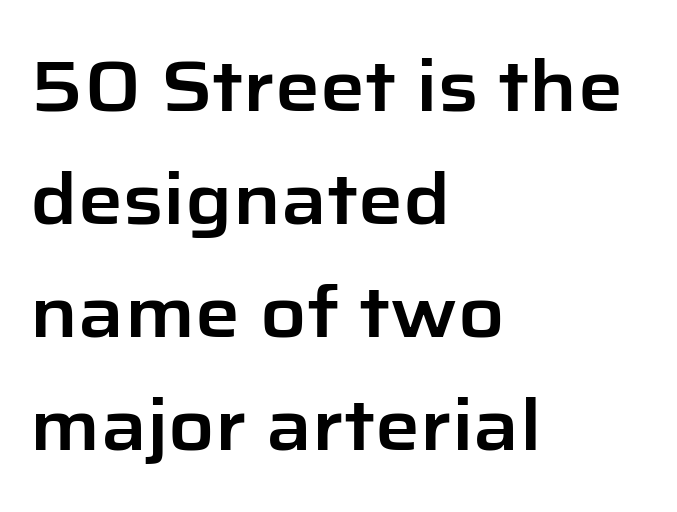
{"serif": "no", "italic": "no", "width": "normal", "stroke_contrast": "low", "x_height": "medium", "monospaced": "no", "underline": "no", "align": "left", "line_spacing": "normal", "line_spacing_ratio": 1.59, "letter_spacing": "normal", "letter_spacing_em": 0.0, "glyph_px": 71}
